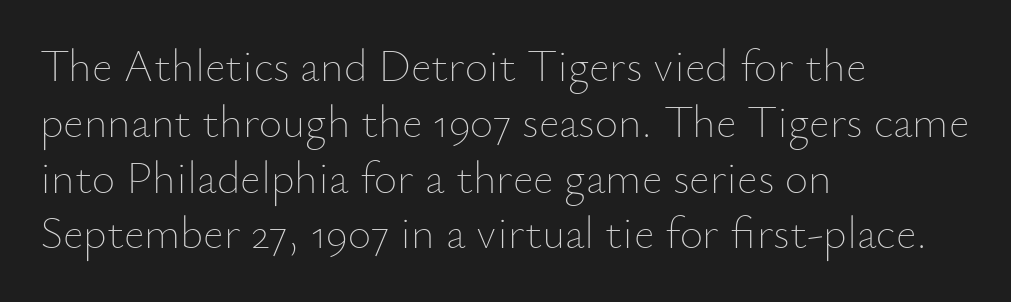
The image shows 45 px thin type, upright; set left-aligned, line spacing 1.24x, normal letter spacing, not underlined; low stroke contrast and a small x-height.
